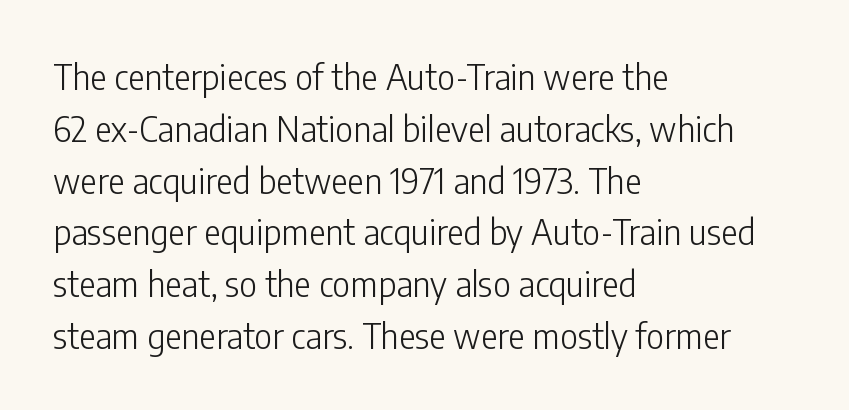
The image shows 35 px light, condensed sans-serif type, upright; set left-aligned, normal line spacing (1.48x), normal letter spacing, not underlined; low stroke contrast and a medium x-height.
